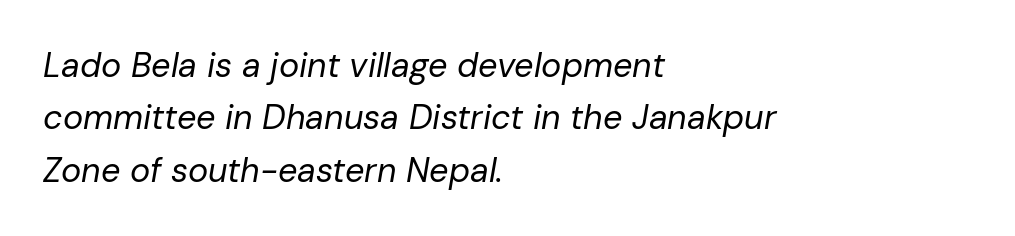
Q: Is the text bold? A: No.
Q: Is the text italic (slanted)? A: Yes, it leans right by about 10 degrees.
Q: Is the text underlined? A: No.
Q: How is the paragraph aligned? A: Left-aligned.
Q: Is the spacing between letters normal or unusually wide? A: Normal.
Q: Is the spacing between lines tight, normal or loose? A: Normal.
Q: Width (condensed, normal, or wide)? A: Normal.
Q: Stroke contrast? A: Low.
Q: x-height? A: Medium.
Q: Monospaced? A: No.
